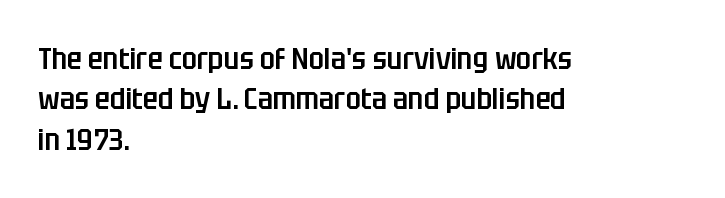
The image shows 31 px semibold, condensed sans-serif type, upright; set left-aligned, normal line spacing (1.3x), normal letter spacing, not underlined; low stroke contrast and a large x-height.
